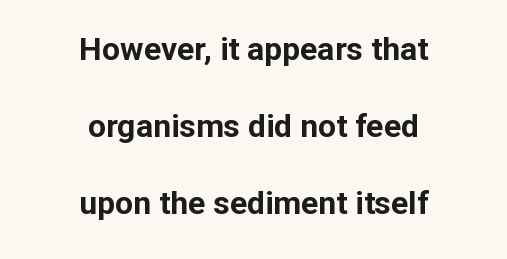
The image shows 32 px bold sans-serif type, upright; set centered, loose line spacing (2.4x), normal letter spacing, not underlined; low stroke contrast and a medium x-height.
